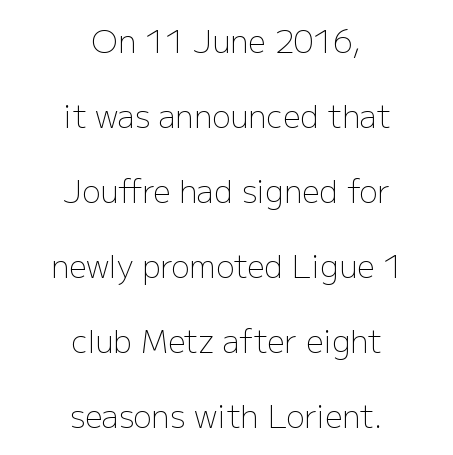
Q: Is the text bold? A: No.
Q: Is the text italic (slanted)? A: No, it is upright.
Q: Is the typeface a serif or a sans-serif typeface? A: Sans-serif.
Q: Is the text underlined? A: No.
Q: How is the paragraph aligned? A: Centered.
Q: Is the spacing between letters normal or unusually wide? A: Normal.
Q: Is the spacing between lines tight, normal or loose? A: Loose.
Q: Width (condensed, normal, or wide)? A: Normal.
Q: Stroke contrast? A: Low.
Q: x-height? A: Medium.
Q: Monospaced? A: No.
